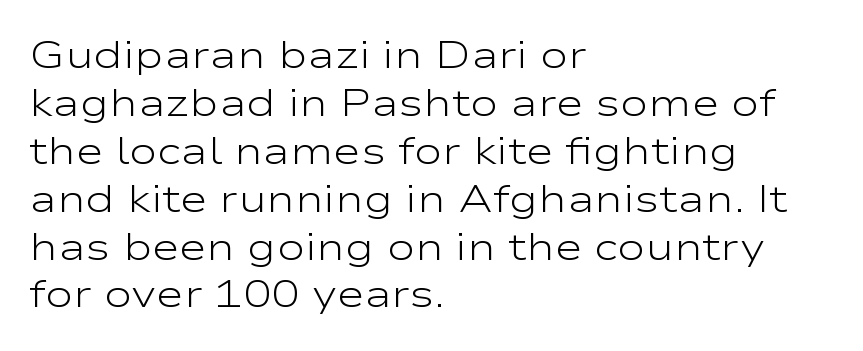
The image shows 38 px light, wide sans-serif type, upright; set left-aligned, normal line spacing (1.26x), normal letter spacing, not underlined; low stroke contrast and a medium x-height.
